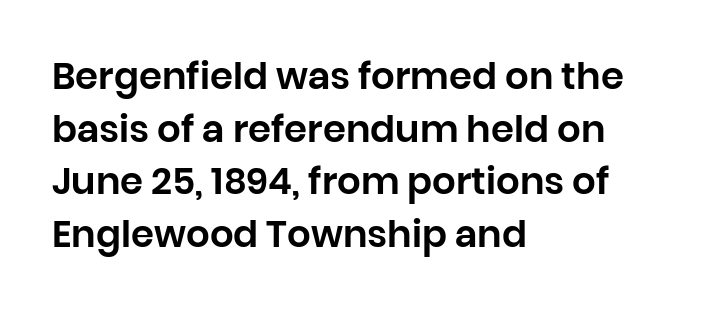
Q: Is the text italic (slanted)? A: No, it is upright.
Q: Is the typeface a serif or a sans-serif typeface? A: Sans-serif.
Q: Is the text underlined? A: No.
Q: How is the paragraph aligned? A: Left-aligned.
Q: Is the spacing between letters normal or unusually wide? A: Normal.
Q: Is the spacing between lines tight, normal or loose? A: Normal.
Q: Width (condensed, normal, or wide)? A: Normal.
Q: Stroke contrast? A: Low.
Q: x-height? A: Large.
Q: Monospaced? A: No.
